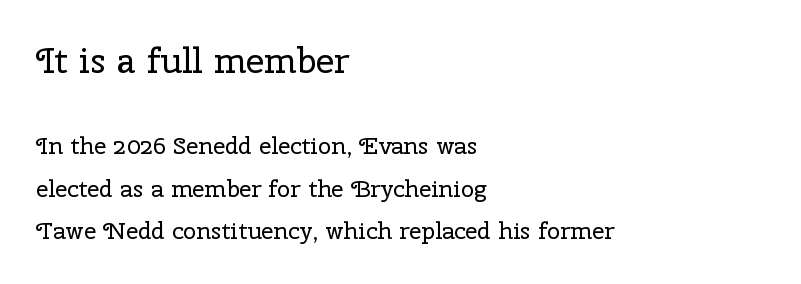
The image shows 36 px regular-weight serif type, upright; set left-aligned, line spacing 1.78x, normal letter spacing, not underlined; the first (top) block is 1.5x larger; low stroke contrast and a medium x-height.
